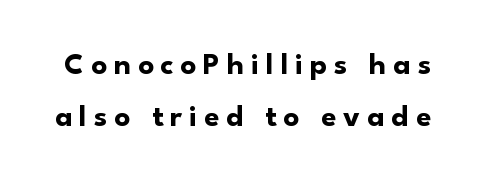
The lettering stays uniformly vertical, giving the passage a roman look. Whoever set this chose a conventional vertical rhythm. The specimen omits any rule beneath the text block's lines. Compared with an ordinary text face, these strokes are far heavier — a full bold. The typeface chosen for these lines omits serifs. Proportional: the letters do not fall into vertical columns.
